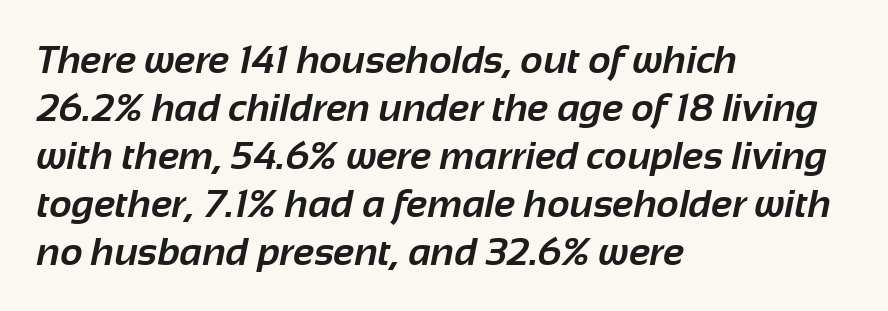
{"serif": "no", "bold": "yes", "weight": "bold", "width": "normal", "stroke_contrast": "low", "x_height": "medium", "monospaced": "no", "underline": "no", "align": "left", "line_spacing_ratio": 1.23, "letter_spacing": "normal", "letter_spacing_em": 0.0, "glyph_px": 39}
